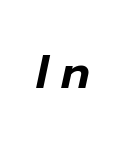
{"italic": "yes", "lean": "right", "slant_degrees": 12, "width": "normal", "stroke_contrast": "low", "x_height": "medium", "monospaced": "no", "underline": "no", "letter_spacing": "wide", "letter_spacing_em": 0.28, "glyph_px": 47}
